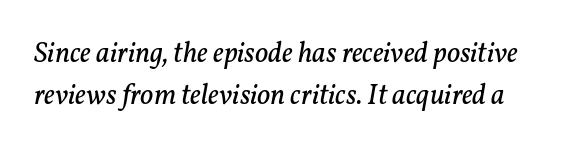
Q: Is the text bold? A: No.
Q: Is the text italic (slanted)? A: Yes, it leans right by about 11 degrees.
Q: Is the typeface a serif or a sans-serif typeface? A: Serif.
Q: Is the text underlined? A: No.
Q: Is the spacing between letters normal or unusually wide? A: Normal.
Q: Is the spacing between lines tight, normal or loose? A: Normal.
Q: Width (condensed, normal, or wide)? A: Normal.
Q: Stroke contrast? A: Low.
Q: x-height? A: Medium.
Q: Monospaced? A: No.
